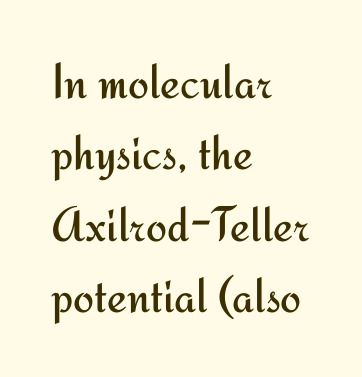
Q: Is the text bold? A: No.
Q: Is the text italic (slanted)? A: No, it is upright.
Q: Is the typeface a serif or a sans-serif typeface? A: Sans-serif.
Q: Is the text underlined? A: No.
Q: How is the paragraph aligned? A: Left-aligned.
Q: Is the spacing between letters normal or unusually wide? A: Normal.
Q: Is the spacing between lines tight, normal or loose? A: Normal.
Q: Width (condensed, normal, or wide)? A: Normal.
Q: Stroke contrast? A: Medium.
Q: x-height? A: Small.
Q: Monospaced? A: No.
